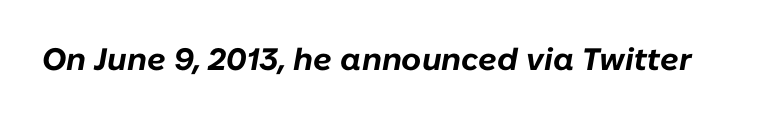
The image shows 31 px bold type, italic (leaning right); set normal letter spacing, not underlined; low stroke contrast and a medium x-height.
